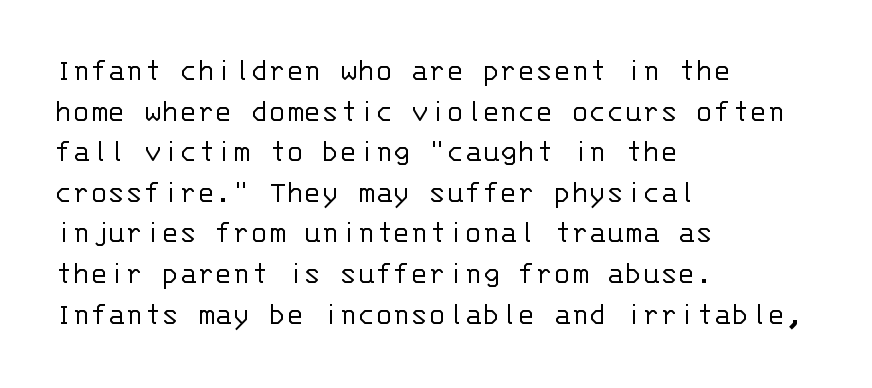
{"serif": "no", "italic": "no", "bold": "no", "weight": "light", "width": "normal", "stroke_contrast": "low", "x_height": "large", "monospaced": "yes", "underline": "no", "align": "left", "line_spacing_ratio": 1.23, "letter_spacing": "normal", "letter_spacing_em": 0.0, "glyph_px": 33}
